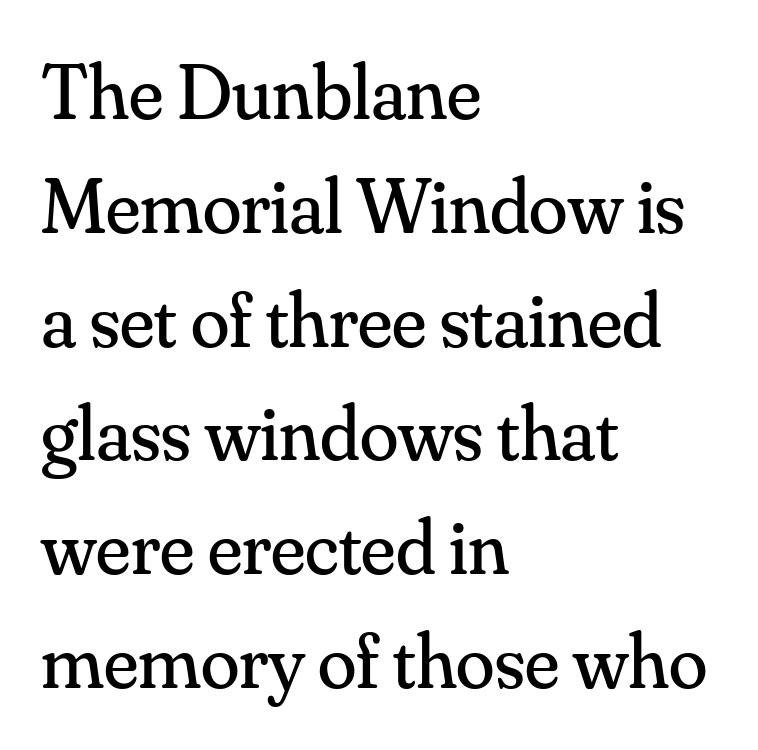
Descenders hang freely into open space. In terms of posture, this sample is upright. Do the characters align in a grid? No, the font is proportional. No heavy texture on the line: the type isn't bold. A normal amount of white space separates one row of letters from the next. This sample uses plain, unmodified letter spacing.
